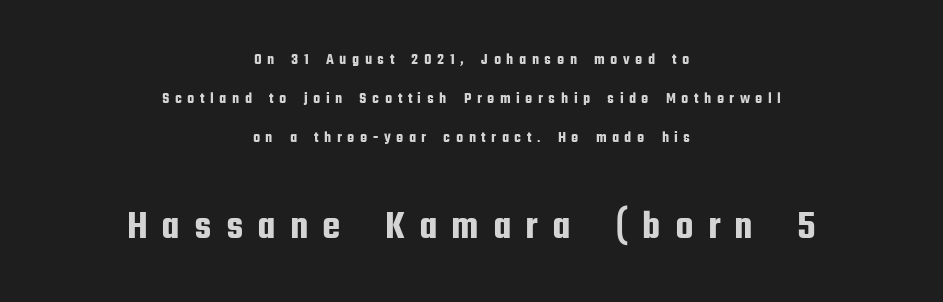
Italic: no, the glyphs are upright roman. If you folded the block vertically in half, each line would mirror itself in length. Airy leading. Honestly, there is no underline to notice here at all. Substantial extra tracking has been applied to these lines. The text was rendered using a sans face with plain stroke endings.
